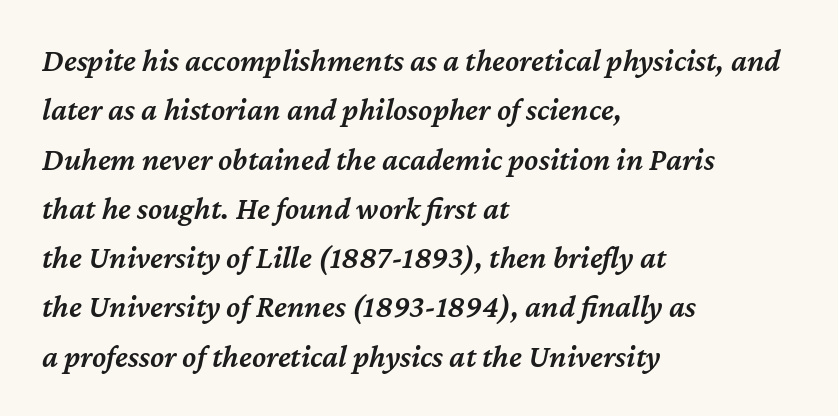
Q: Is the text bold? A: Semi-bold.
Q: Is the text italic (slanted)? A: Yes, it leans right by about 12 degrees.
Q: Is the text underlined? A: No.
Q: How is the paragraph aligned? A: Left-aligned.
Q: Is the spacing between letters normal or unusually wide? A: Normal.
Q: Is the spacing between lines tight, normal or loose? A: Normal.
Q: Width (condensed, normal, or wide)? A: Normal.
Q: Stroke contrast? A: Medium.
Q: x-height? A: Medium.
Q: Monospaced? A: No.
